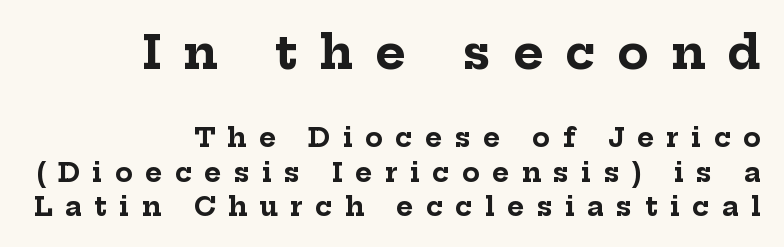
{"serif": "yes", "italic": "no", "bold": "yes", "weight": "bold", "width": "normal", "stroke_contrast": "low", "x_height": "medium", "monospaced": "no", "underline": "no", "align": "right", "line_spacing": "normal", "line_spacing_ratio": 1.33, "letter_spacing": "wide", "letter_spacing_em": 0.48, "larger_block": "first", "size_ratio": 1.77, "glyph_px": 46}
